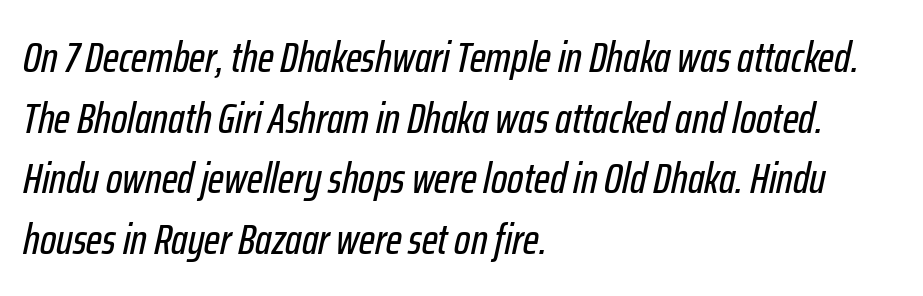
{"italic": "yes", "lean": "right", "slant_degrees": 12, "width": "condensed", "stroke_contrast": "low", "x_height": "medium", "monospaced": "no", "underline": "no", "align": "left", "line_spacing": "normal", "line_spacing_ratio": 1.41, "letter_spacing": "normal", "letter_spacing_em": 0.0, "glyph_px": 43}
